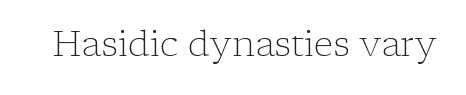
{"serif": "yes", "italic": "no", "bold": "no", "weight": "light", "width": "normal", "stroke_contrast": "low", "x_height": "medium", "monospaced": "no", "underline": "no", "letter_spacing": "normal", "letter_spacing_em": 0.0, "glyph_px": 36}
